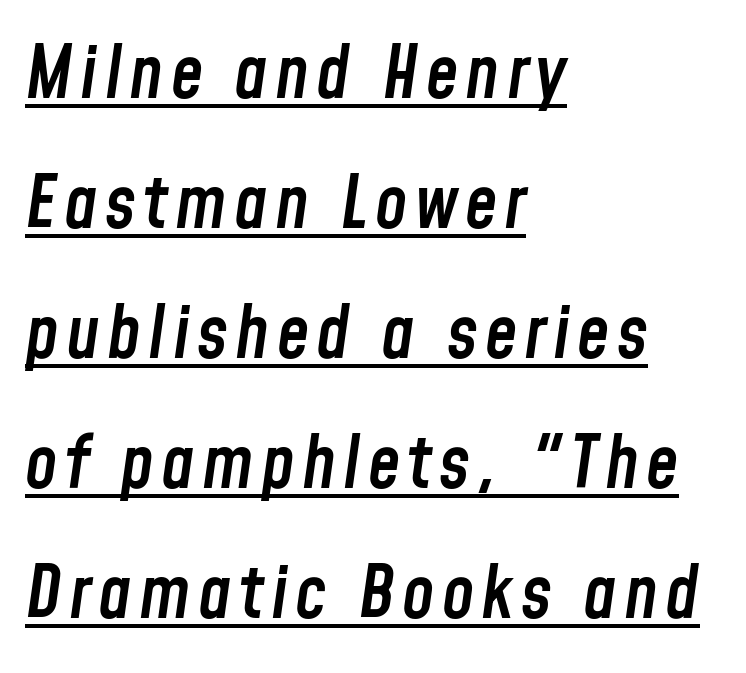
Underlining? Definitely there. Left-aligned paragraph, ragged on the right. You could not count columns in this text — the font is proportionally spaced. Summary of weight: moderately heavy, a semibold.
